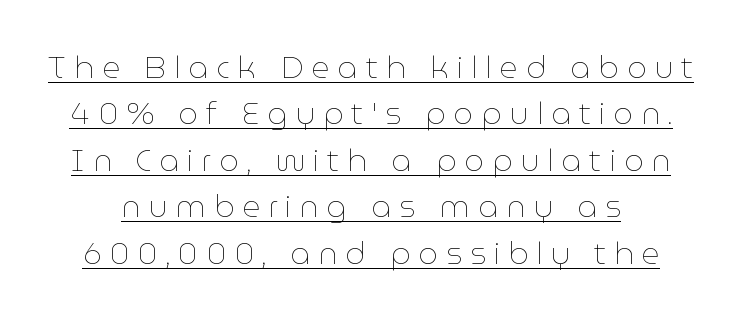
The image shows 31 px thin type, upright; set normal line spacing (1.5x), unusually wide letter spacing (+0.26 em), underlined; low stroke contrast and a medium x-height.
